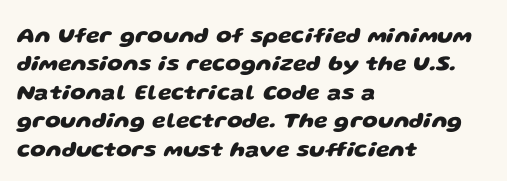
Q: Is the text bold? A: Yes.
Q: Is the text underlined? A: No.
Q: How is the paragraph aligned? A: Left-aligned.
Q: Is the spacing between letters normal or unusually wide? A: Normal.
Q: Is the spacing between lines tight, normal or loose? A: Normal.
